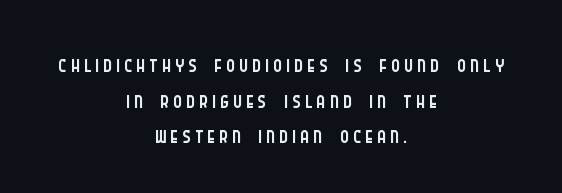
A quiet, ordinary-to-light weight characterises the typeface. Regarding leading, the lines here are crowded together. The passage shown is not underscored anywhere. A centered setting, common on invitations and titles, is used for this passage. Proportional: the letters do not fall into vertical columns. The designer went with a sans here, leaving each stem footless.
